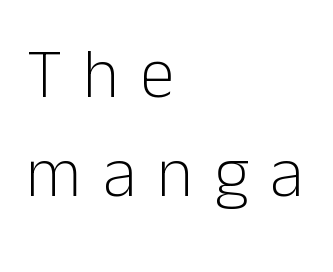
Q: Is the text bold? A: No.
Q: Is the text italic (slanted)? A: No, it is upright.
Q: Is the typeface a serif or a sans-serif typeface? A: Sans-serif.
Q: Is the text underlined? A: No.
Q: How is the paragraph aligned? A: Left-aligned.
Q: Is the spacing between letters normal or unusually wide? A: Unusually wide.
Q: Is the spacing between lines tight, normal or loose? A: Normal.
Q: Width (condensed, normal, or wide)? A: Normal.
Q: Stroke contrast? A: Low.
Q: x-height? A: Medium.
Q: Monospaced? A: No.
